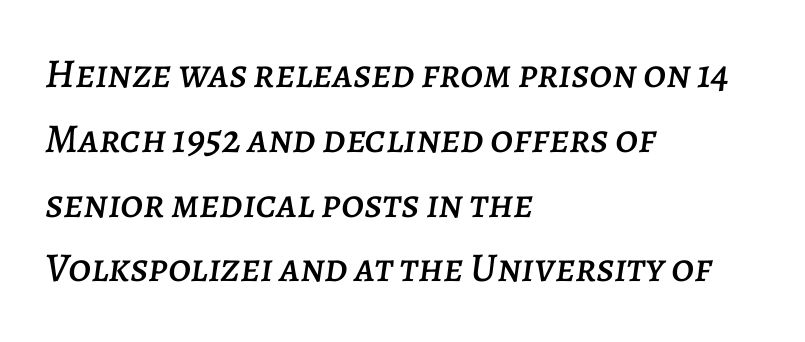
Q: Is the text italic (slanted)? A: Yes, it leans right by about 7 degrees.
Q: Is the text underlined? A: No.
Q: How is the paragraph aligned? A: Left-aligned.
Q: Is the spacing between letters normal or unusually wide? A: Normal.
Q: Is the spacing between lines tight, normal or loose? A: Normal.
Q: Width (condensed, normal, or wide)? A: Normal.
Q: Stroke contrast? A: Low.
Q: x-height? A: Large.
Q: Monospaced? A: No.
